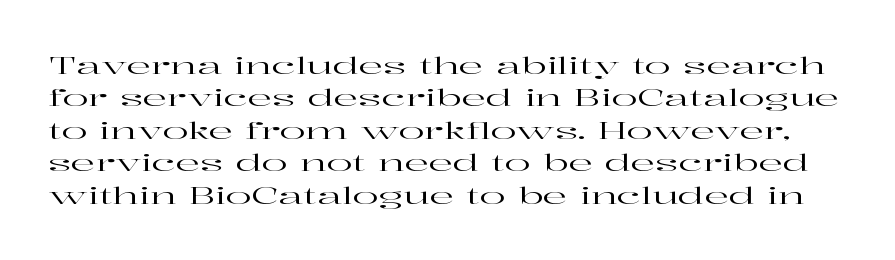
Students, observe: this is what conventionally led text looks like. Underline: absent. Every stem runs plumb, perpendicular to the baseline. A typesetter would call this zero additional tracking.
